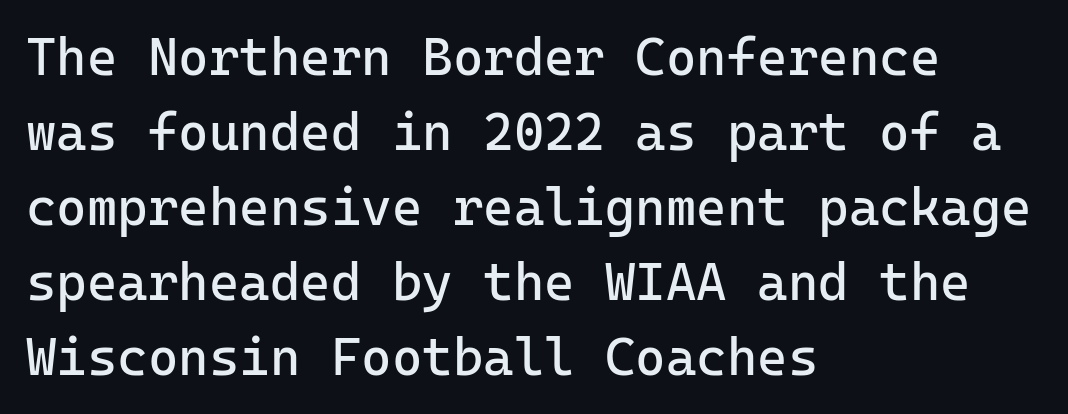
Q: Is the text bold? A: No.
Q: Is the text italic (slanted)? A: No, it is upright.
Q: Is the typeface a serif or a sans-serif typeface? A: Sans-serif.
Q: Is the text underlined? A: No.
Q: How is the paragraph aligned? A: Left-aligned.
Q: Is the spacing between letters normal or unusually wide? A: Normal.
Q: Is the spacing between lines tight, normal or loose? A: Normal.
Q: Width (condensed, normal, or wide)? A: Normal.
Q: Stroke contrast? A: Low.
Q: x-height? A: Medium.
Q: Monospaced? A: Yes.
